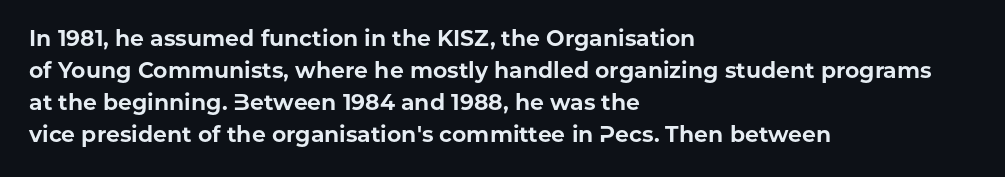
These lines were composed using upright roman letters. Bare-footed words on every line. The vertical gap from one line to the next is medium. Leftover space on each line is placed entirely after the last word. The line texture is even and compact thanks to regular tracking.
